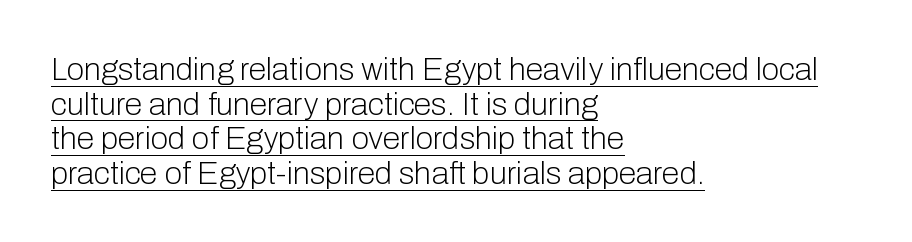
Characters follow at the spacing the type designer built in. No extra ink here — the face is not bold. The text block is weighted toward the left margin, trailing off unevenly rightward. Think of a printed novel: that variable character pitch is what you see here. Type style note: lacks serifs.
